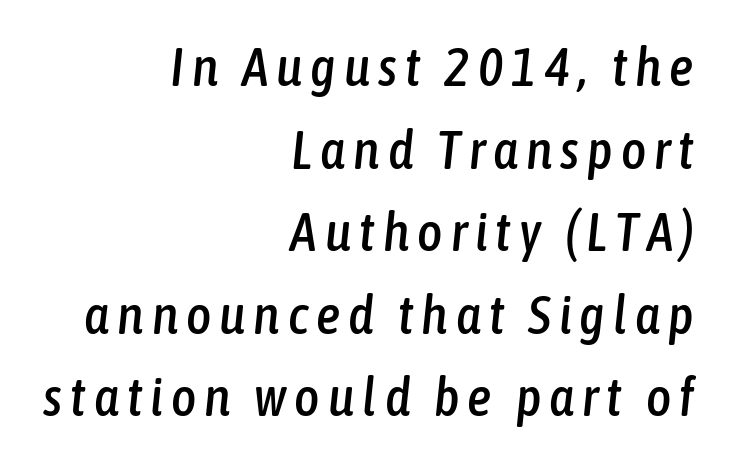
Q: Is the text italic (slanted)? A: Yes, it leans right by about 6 degrees.
Q: Is the text underlined? A: No.
Q: How is the paragraph aligned? A: Right-aligned.
Q: Is the spacing between lines tight, normal or loose? A: Normal.
Q: Width (condensed, normal, or wide)? A: Condensed.
Q: Stroke contrast? A: Low.
Q: x-height? A: Medium.
Q: Monospaced? A: No.
